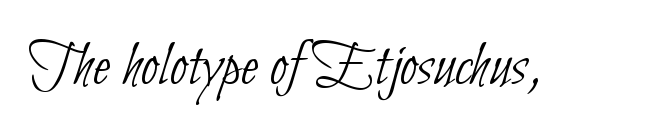
Is this a sans? Yes — the strokes have no serifs. Beneath every word, the page is bare. Tracking value appears to be zero — textbook default spacing. Character widths vary here, with narrow letters taking less room than wide ones. On a weight scale, this lands at 450 or below.
